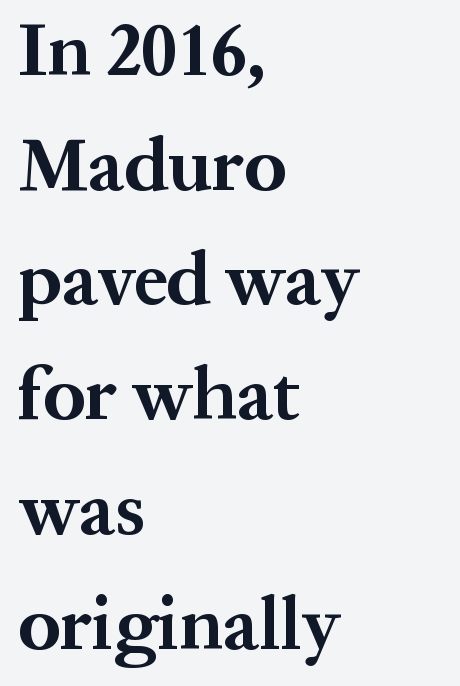
Q: Is the text bold? A: Yes.
Q: Is the text italic (slanted)? A: No, it is upright.
Q: Is the typeface a serif or a sans-serif typeface? A: Serif.
Q: Is the text underlined? A: No.
Q: How is the paragraph aligned? A: Left-aligned.
Q: Is the spacing between letters normal or unusually wide? A: Normal.
Q: Is the spacing between lines tight, normal or loose? A: Normal.
Q: Width (condensed, normal, or wide)? A: Normal.
Q: Stroke contrast? A: Medium.
Q: x-height? A: Medium.
Q: Monospaced? A: No.
